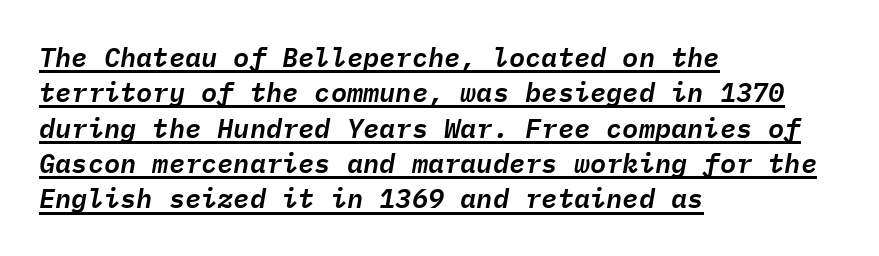
A baseline rule has been typeset under these characters. The compositor pushed each line to the left boundary. The rendering applies a slant to the glyphs. Rows of type keep a routine distance in the vertical direction. Honestly, the letter spacing is just normal — you wouldn't notice it.
